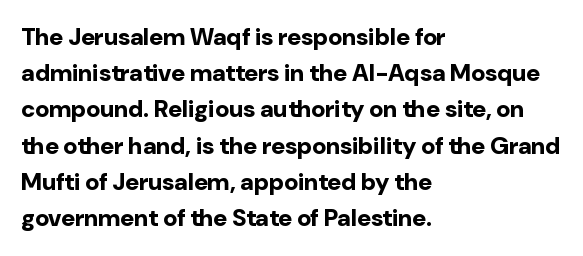
The vertical gap from one line to the next is medium. In terms of posture, this sample is upright. Look at the stroke-to-counter ratio: heavy, a bold. Clear beneath every line of the passage. Casual observation: everything's shoved over to the left. You could call the tracking neutral — neither tight nor loose.
